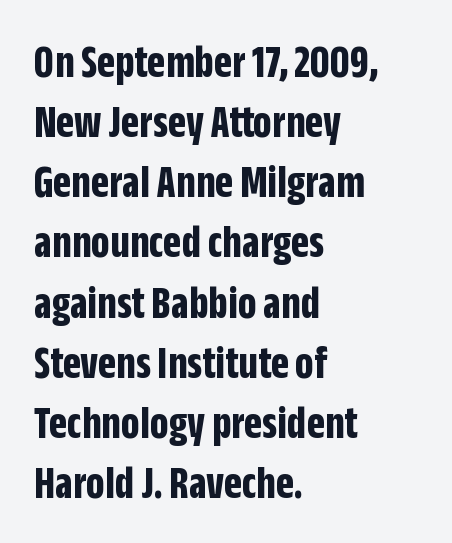
The image shows 47 px bold, condensed sans-serif type, upright; set left-aligned, normal line spacing (1.28x), normal letter spacing, not underlined; low stroke contrast and a large x-height.
